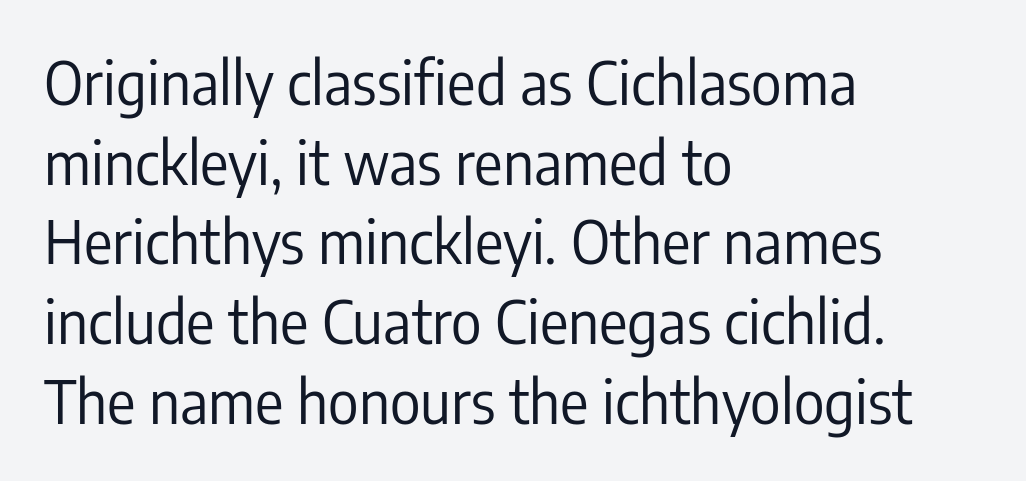
The image shows 59 px regular-weight, condensed sans-serif type, upright; set left-aligned, normal line spacing (1.35x), normal letter spacing, not underlined; low stroke contrast and a medium x-height.
